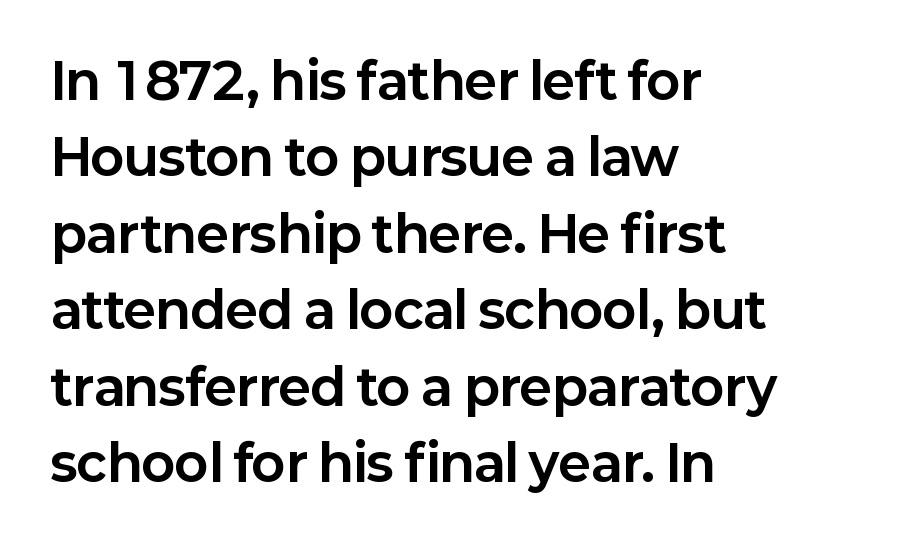
The image shows 50 px bold sans-serif type, upright; set left-aligned, normal line spacing (1.53x), normal letter spacing, not underlined; low stroke contrast and a medium x-height.
